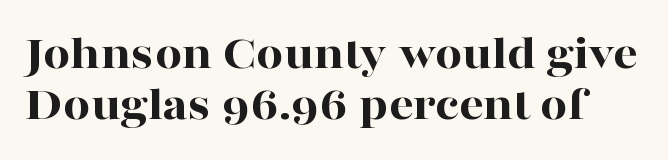
Q: Is the text bold? A: Yes.
Q: Is the text italic (slanted)? A: No, it is upright.
Q: Is the typeface a serif or a sans-serif typeface? A: Serif.
Q: Is the text underlined? A: No.
Q: Is the spacing between letters normal or unusually wide? A: Normal.
Q: Is the spacing between lines tight, normal or loose? A: Tight.
Q: Width (condensed, normal, or wide)? A: Wide.
Q: Stroke contrast? A: High.
Q: x-height? A: Medium.
Q: Monospaced? A: No.
